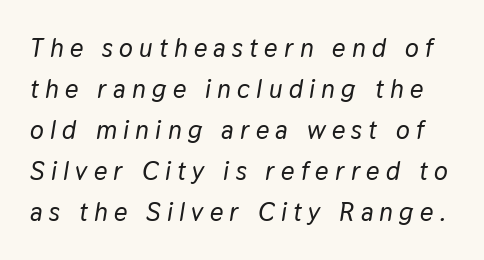
The gaps between neighbouring characters are conspicuously large. Any mark beneath the type? The region is blank. The text carries the slant typical of an italic or oblique font. Interline gaps are of average width in this sample.
